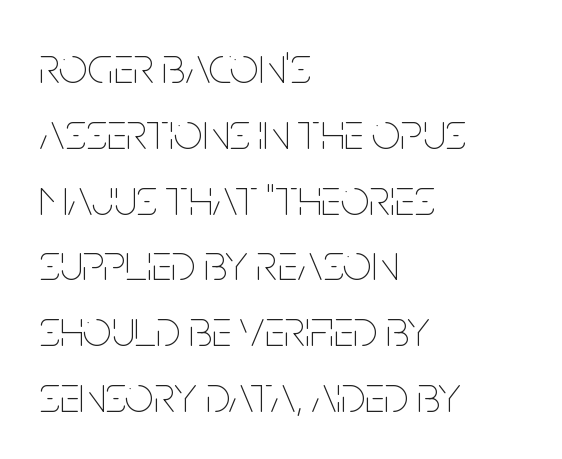
{"italic": "no", "bold": "no", "weight": "thin", "width": "condensed", "stroke_contrast": "low", "x_height": "large", "monospaced": "no", "underline": "no", "align": "left", "line_spacing": "normal", "line_spacing_ratio": 1.29, "letter_spacing": "normal", "letter_spacing_em": 0.0, "glyph_px": 51}
